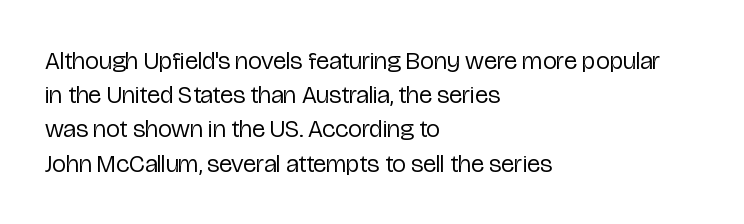
The area under the type is left untouched. A roman cut, with each character standing at attention. Observe the ordinary spacing: letters are neighbours, not strangers. Notice how the passage keeps a crisp vertical edge on the left only.
